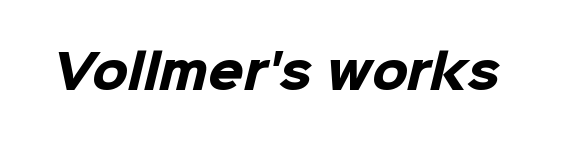
Letters rest on an invisible, unmarked baseline. Typesetter's note: full bold, strokes at maximum text heaviness. Varying glyph widths throughout — classic text-font behaviour. Short note: letters normally spaced. To sum up the face: it is a sans, with no serifs.
